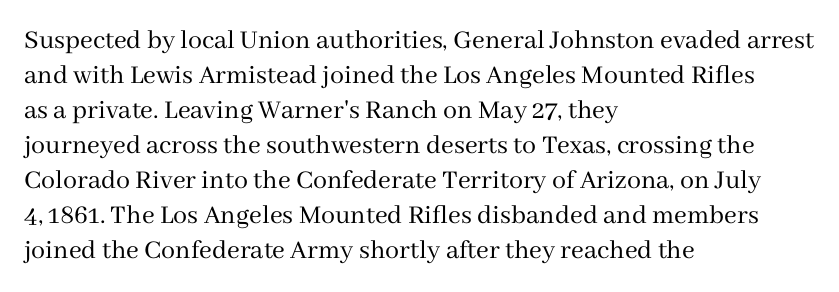
Q: Is the text bold? A: No.
Q: Is the text italic (slanted)? A: No, it is upright.
Q: Is the typeface a serif or a sans-serif typeface? A: Serif.
Q: Is the text underlined? A: No.
Q: How is the paragraph aligned? A: Left-aligned.
Q: Is the spacing between letters normal or unusually wide? A: Normal.
Q: Is the spacing between lines tight, normal or loose? A: Normal.
Q: Width (condensed, normal, or wide)? A: Normal.
Q: Stroke contrast? A: Medium.
Q: x-height? A: Medium.
Q: Monospaced? A: No.
